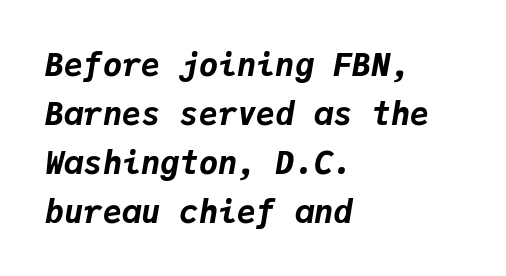
{"italic": "yes", "lean": "right", "slant_degrees": 9, "bold": "yes", "weight": "bold", "width": "normal", "stroke_contrast": "low", "x_height": "medium", "monospaced": "yes", "underline": "no", "align": "left", "line_spacing": "normal", "line_spacing_ratio": 1.53, "letter_spacing": "normal", "letter_spacing_em": 0.0, "glyph_px": 32}
